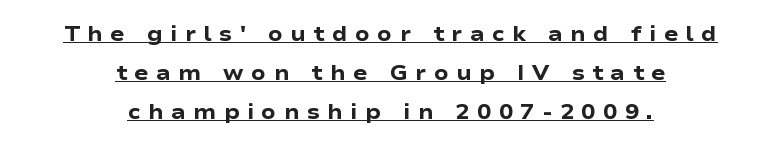
Q: Is the text bold? A: Yes.
Q: Is the text italic (slanted)? A: No, it is upright.
Q: Is the text underlined? A: Yes.
Q: How is the paragraph aligned? A: Centered.
Q: Is the spacing between letters normal or unusually wide? A: Unusually wide.
